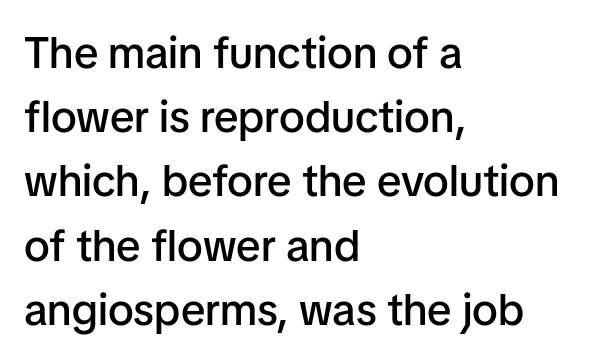
Here the designer chose a conventional face with non-uniform glyph widths. A typesetter would mark this as roman, not italic. The words here are not underlined. Weight check: semibold — heavier than regular, not quite bold. Words appear dense and cohesive because spacing is normal. Compared with typical paragraphs, the rows here are spaced about the same.
